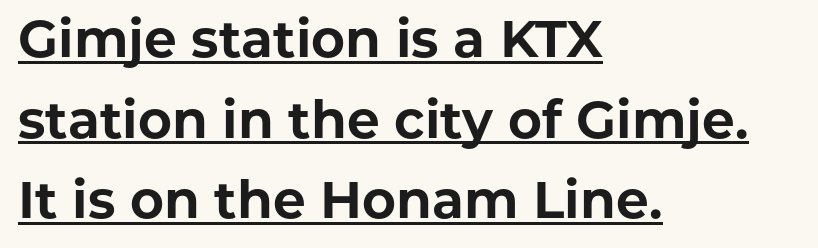
Caption: multi-line text, flush left, ragged right. Does a line run under the words? Yes, clearly. The lines sit at an ordinary, default distance from one another. Do the characters align in a grid? No, the font is proportional. The font is running at its bold setting. Here the glyphs are tracked normally, forming tight word shapes.
